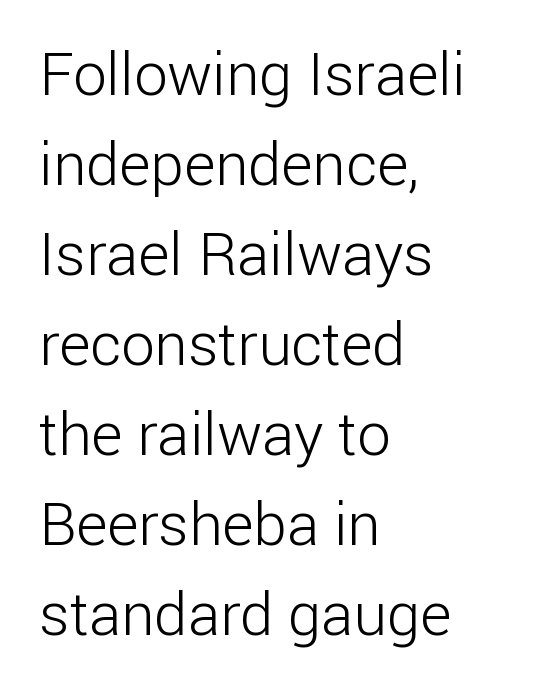
{"serif": "no", "italic": "no", "bold": "no", "weight": "light", "width": "normal", "stroke_contrast": "low", "x_height": "medium", "monospaced": "no", "underline": "no", "align": "left", "line_spacing": "normal", "line_spacing_ratio": 1.5, "letter_spacing": "normal", "letter_spacing_em": 0.0, "glyph_px": 60}
